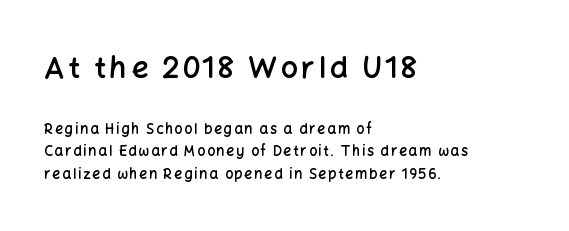
{"serif": "no", "italic": "no", "bold": "semi", "weight": "semibold", "width": "normal", "stroke_contrast": "low", "x_height": "medium", "monospaced": "no", "underline": "no", "align": "left", "line_spacing": "normal", "line_spacing_ratio": 1.62, "larger_block": "first", "size_ratio": 2.14, "glyph_px": 30}
